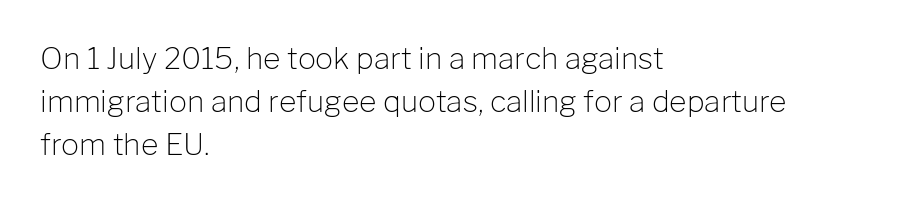
{"serif": "no", "italic": "no", "bold": "no", "weight": "light", "width": "normal", "stroke_contrast": "low", "x_height": "medium", "monospaced": "no", "underline": "no", "align": "left", "line_spacing": "normal", "line_spacing_ratio": 1.44, "letter_spacing": "normal", "letter_spacing_em": 0.0, "glyph_px": 30}
